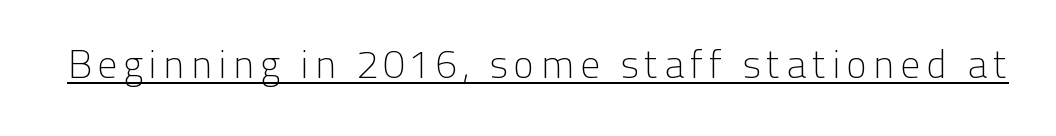
The image shows 40 px light sans-serif type, upright; set underlined; low stroke contrast and a medium x-height.
